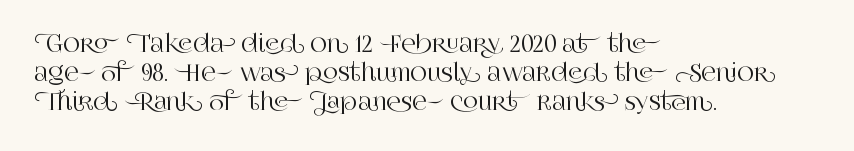
{"italic": "no", "underline": "no", "align": "left", "line_spacing": "normal", "line_spacing_ratio": 1.27, "letter_spacing": "normal", "letter_spacing_em": 0.0, "glyph_px": 23}
